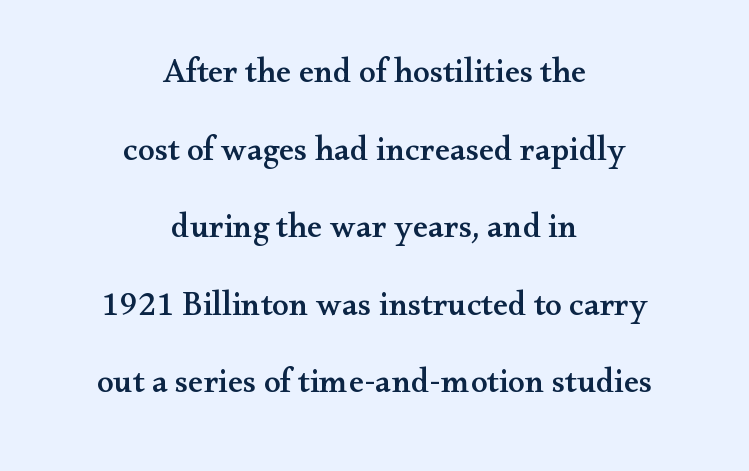
Q: Is the text italic (slanted)? A: No, it is upright.
Q: Is the typeface a serif or a sans-serif typeface? A: Serif.
Q: Is the text underlined? A: No.
Q: How is the paragraph aligned? A: Centered.
Q: Is the spacing between letters normal or unusually wide? A: Normal.
Q: Is the spacing between lines tight, normal or loose? A: Loose.
Q: Width (condensed, normal, or wide)? A: Wide.
Q: Stroke contrast? A: Medium.
Q: x-height? A: Small.
Q: Monospaced? A: No.
